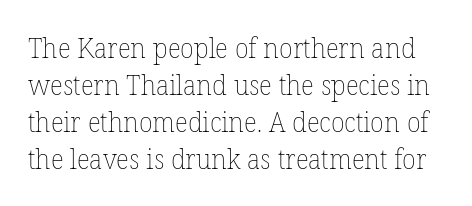
Q: Is the text bold? A: No.
Q: Is the text italic (slanted)? A: No, it is upright.
Q: Is the text underlined? A: No.
Q: Is the spacing between letters normal or unusually wide? A: Normal.
Q: Is the spacing between lines tight, normal or loose? A: Normal.
Q: Width (condensed, normal, or wide)? A: Normal.
Q: Stroke contrast? A: Low.
Q: x-height? A: Medium.
Q: Monospaced? A: No.
